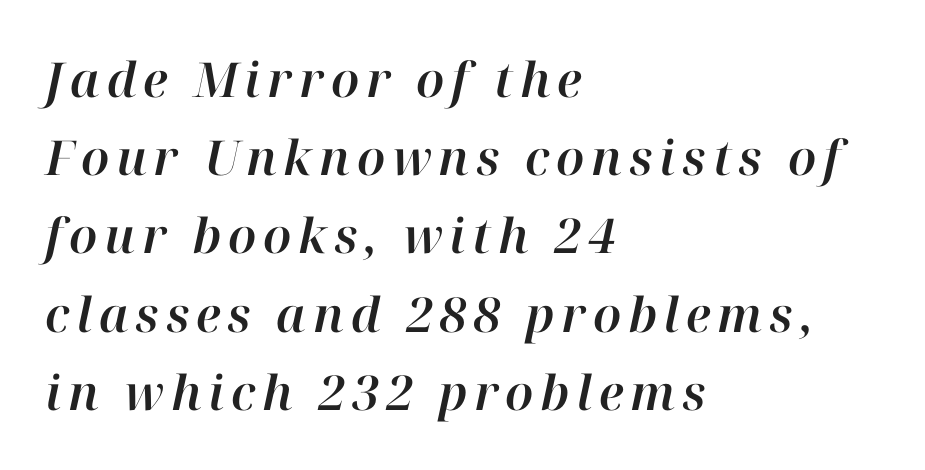
Q: Is the text italic (slanted)? A: Yes, it leans right by about 12 degrees.
Q: Is the text underlined? A: No.
Q: How is the paragraph aligned? A: Left-aligned.
Q: Is the spacing between lines tight, normal or loose? A: Normal.
Q: Width (condensed, normal, or wide)? A: Normal.
Q: Stroke contrast? A: High.
Q: x-height? A: Medium.
Q: Monospaced? A: No.
